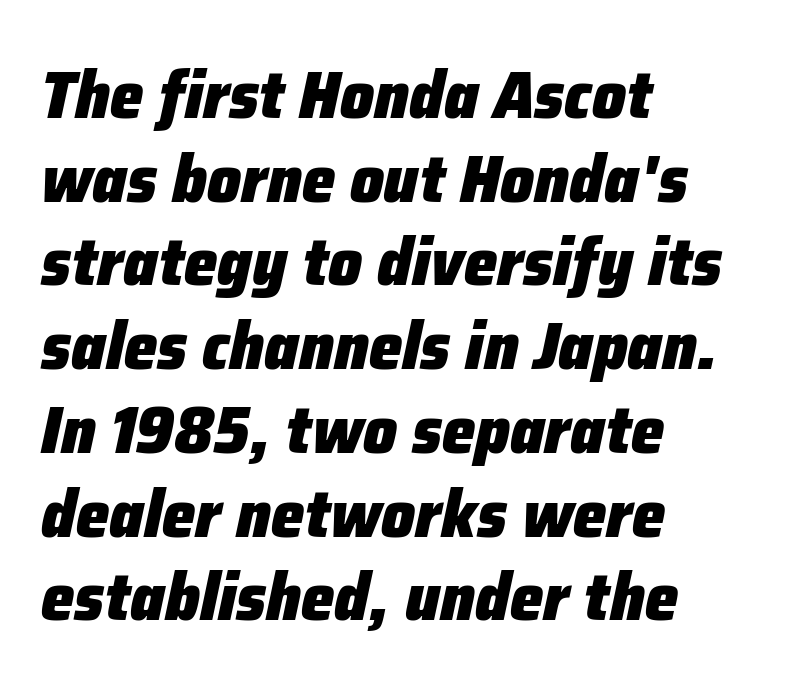
A bare baseline throughout the passage. Standard letterfit; no display-style spreading of the glyphs. Is the type bold? Yes — the strokes are clearly thick and heavy. Rows of type keep a routine distance in the vertical direction. These lines were composed using italics.
